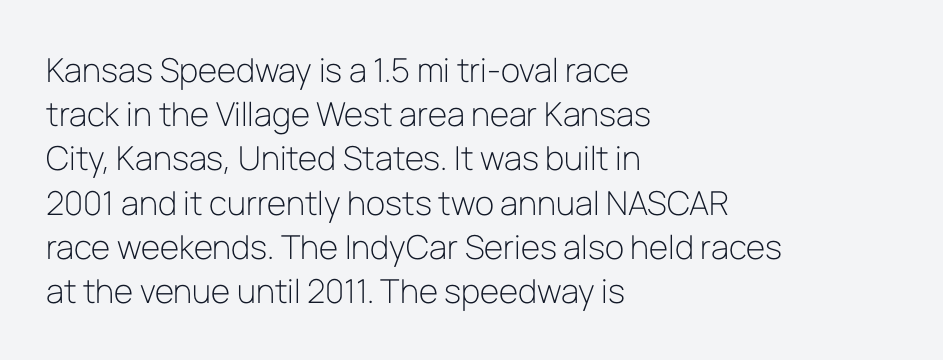
Q: Is the text bold? A: No.
Q: Is the text italic (slanted)? A: No, it is upright.
Q: Is the typeface a serif or a sans-serif typeface? A: Sans-serif.
Q: Is the text underlined? A: No.
Q: How is the paragraph aligned? A: Left-aligned.
Q: Is the spacing between letters normal or unusually wide? A: Normal.
Q: Is the spacing between lines tight, normal or loose? A: Normal.
Q: Width (condensed, normal, or wide)? A: Normal.
Q: Stroke contrast? A: Low.
Q: x-height? A: Medium.
Q: Monospaced? A: No.
